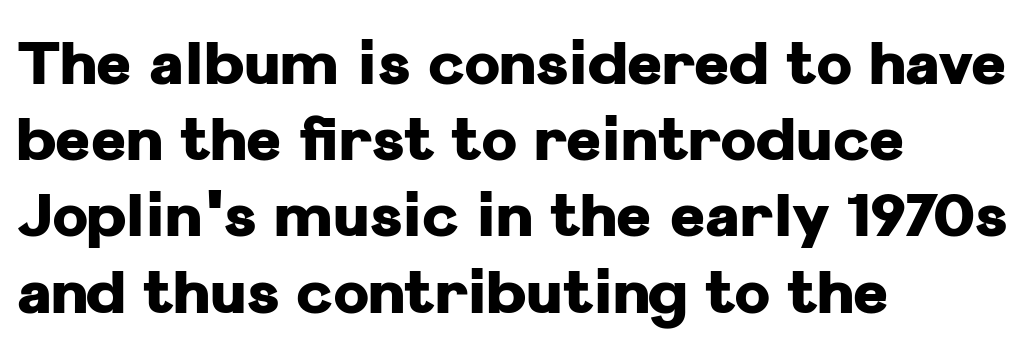
One glance says typical: line gaps are just what's usual. The letterforms sit shoulder to shoulder at normal distance. This rendering features lettering with no underline. A dark, heavy texture on the line: the type is bold. The lines in this sample share a left origin and differ only in where they stop.
